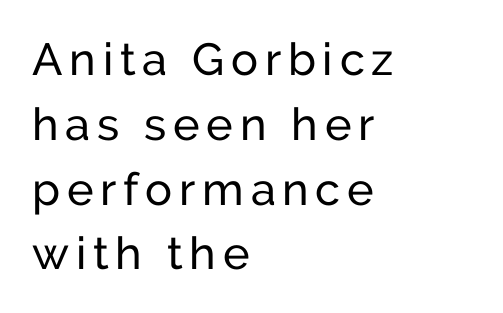
The image shows 45 px regular-weight sans-serif type, upright; set left-aligned, normal line spacing (1.44x), not underlined; low stroke contrast and a medium x-height.
